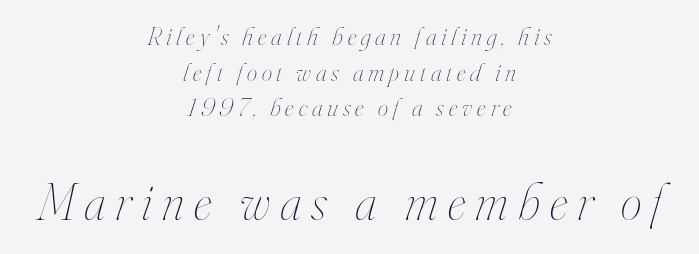
The font's italic variant was chosen for this text. The letters advance in unequal steps, a hallmark of proportional type. Summary of vertical rhythm: regular, with standard interline spacing. Bigger letters appear in the bottom chunk; the top chunk is reduced. The paragraph shown floats in the horizontal middle.
